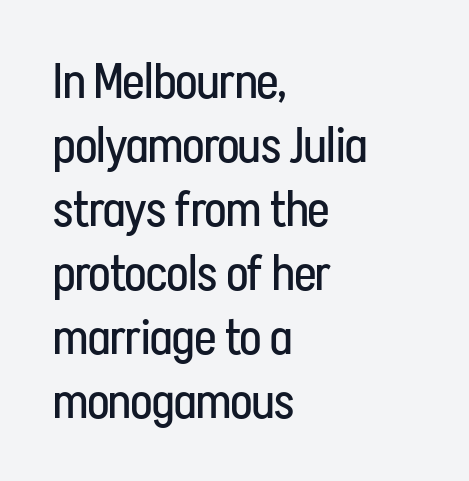
The strip under each line holds only bare page. Stem width sits at or under what a default text font uses. Note: no serifs on the glyphs. A typesetter would call this zero additional tracking. Nope, not italic — everything's standing straight.
